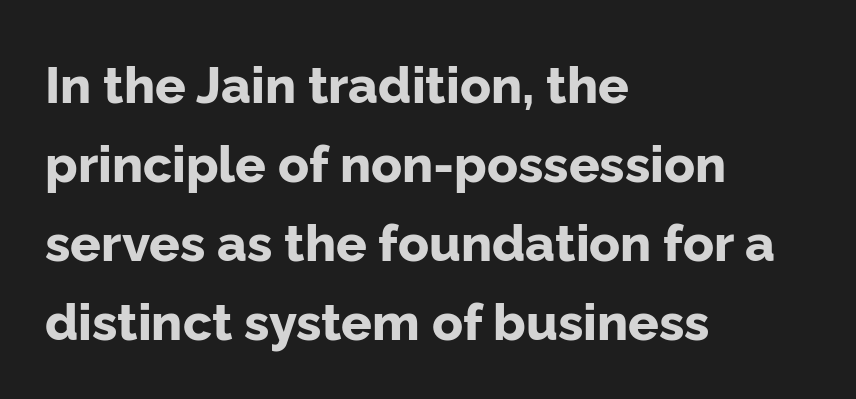
The image shows 51 px bold sans-serif type, upright; set left-aligned, normal line spacing (1.55x), normal letter spacing, not underlined; low stroke contrast and a medium x-height.
